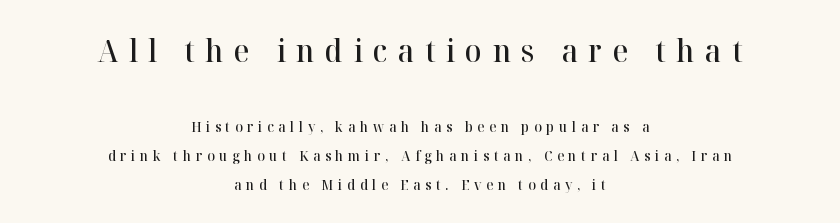
{"serif": "yes", "italic": "no", "bold": "semi", "weight": "semibold", "width": "normal", "stroke_contrast": "high", "x_height": "medium", "monospaced": "no", "underline": "no", "align": "center", "line_spacing": "loose", "line_spacing_ratio": 2.07, "letter_spacing": "wide", "letter_spacing_em": 0.33, "larger_block": "first", "size_ratio": 2.21, "glyph_px": 31}
